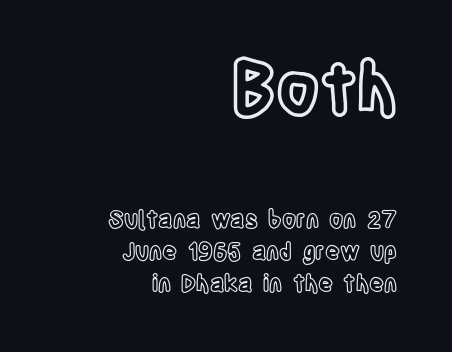
Q: Is the text italic (slanted)? A: No, it is upright.
Q: Is the text underlined? A: No.
Q: How is the paragraph aligned? A: Right-aligned.
Q: Is the spacing between letters normal or unusually wide? A: Normal.
Q: Is the spacing between lines tight, normal or loose? A: Normal.
Q: Which block of text is set in a larger size, the first (top) or the second (bottom)? A: The first (top) one.
Q: Width (condensed, normal, or wide)? A: Condensed.
Q: x-height? A: Large.
Q: Monospaced? A: No.
